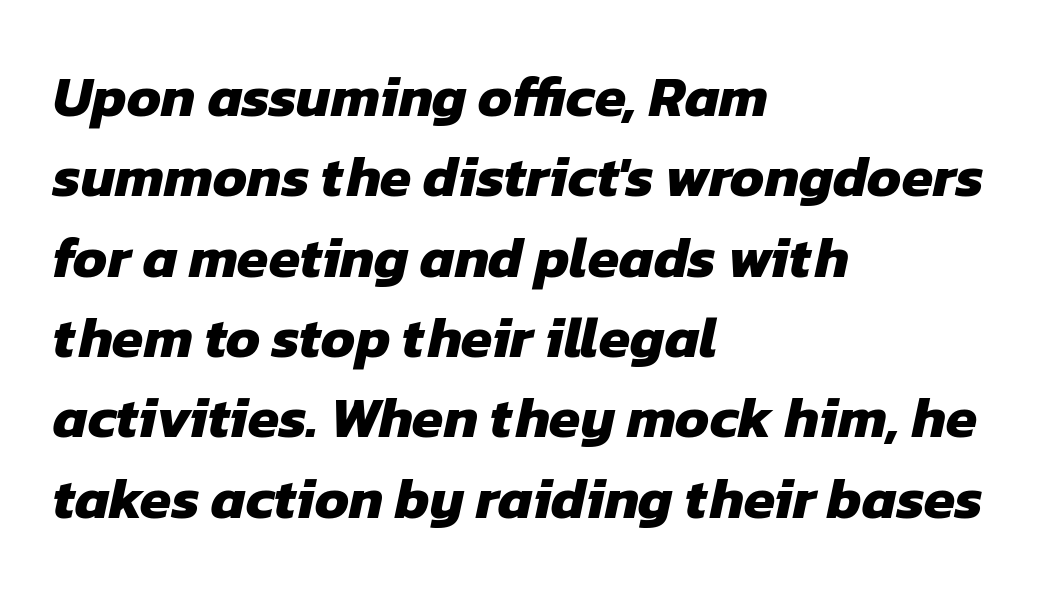
Q: Is the text bold? A: Yes.
Q: Is the typeface a serif or a sans-serif typeface? A: Sans-serif.
Q: Is the text underlined? A: No.
Q: How is the paragraph aligned? A: Left-aligned.
Q: Is the spacing between letters normal or unusually wide? A: Normal.
Q: Is the spacing between lines tight, normal or loose? A: Normal.
Q: Width (condensed, normal, or wide)? A: Normal.
Q: Stroke contrast? A: Low.
Q: x-height? A: Medium.
Q: Monospaced? A: No.
